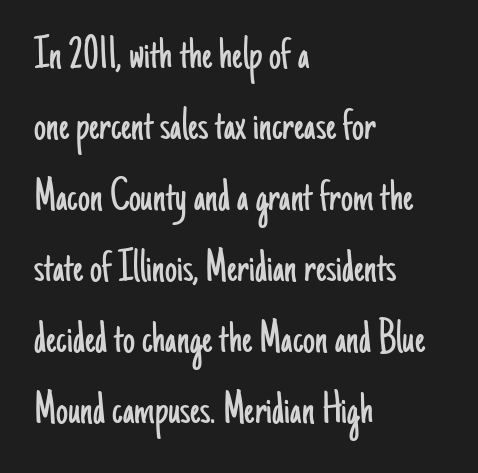
{"serif": "no", "italic": "no", "bold": "no", "weight": "light", "width": "condensed", "stroke_contrast": "low", "x_height": "small", "monospaced": "no", "underline": "no", "align": "left", "line_spacing": "normal", "line_spacing_ratio": 1.48, "letter_spacing": "normal", "letter_spacing_em": 0.0, "glyph_px": 48}
